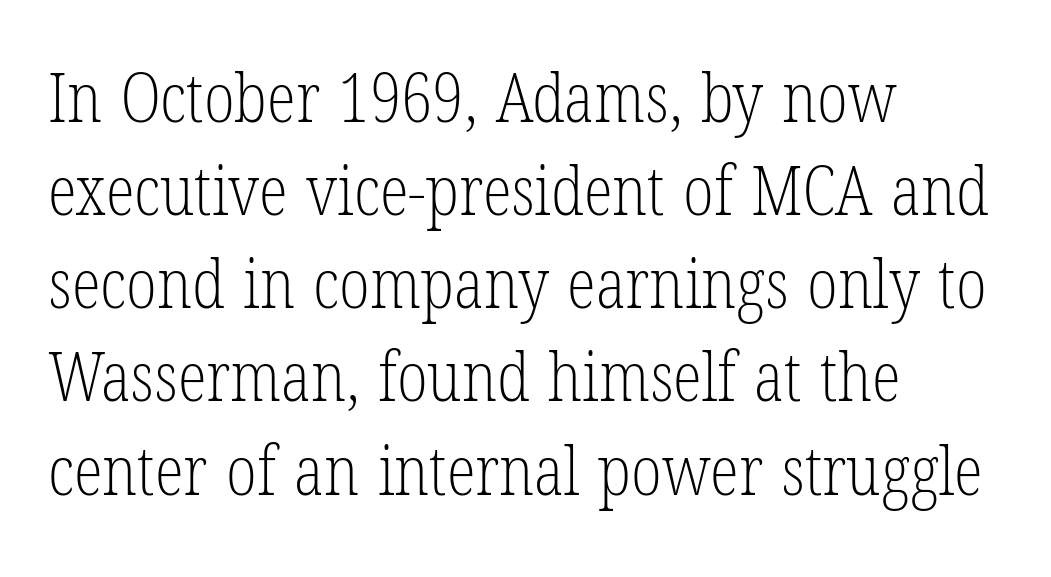
Q: Is the text bold? A: No.
Q: Is the text italic (slanted)? A: No, it is upright.
Q: Is the typeface a serif or a sans-serif typeface? A: Serif.
Q: Is the text underlined? A: No.
Q: How is the paragraph aligned? A: Left-aligned.
Q: Is the spacing between letters normal or unusually wide? A: Normal.
Q: Is the spacing between lines tight, normal or loose? A: Normal.
Q: Width (condensed, normal, or wide)? A: Condensed.
Q: Stroke contrast? A: Low.
Q: x-height? A: Medium.
Q: Monospaced? A: No.
